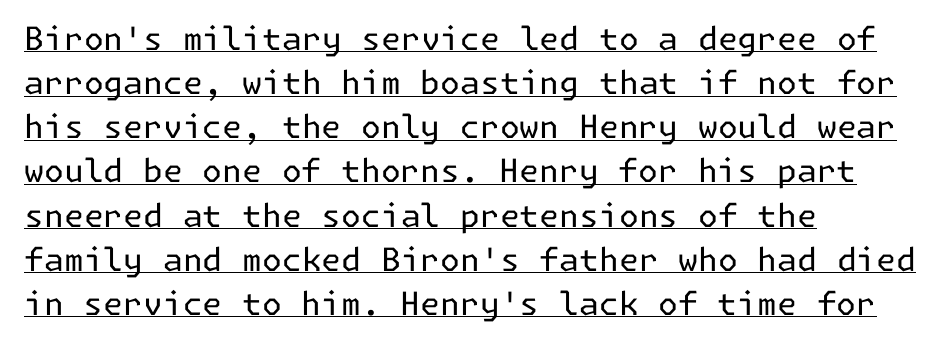
{"serif": "no", "italic": "no", "bold": "no", "weight": "regular", "width": "normal", "stroke_contrast": "low", "x_height": "medium", "underline": "yes", "align": "left", "line_spacing": "normal", "line_spacing_ratio": 1.38, "letter_spacing": "normal", "letter_spacing_em": 0.0, "glyph_px": 32}
